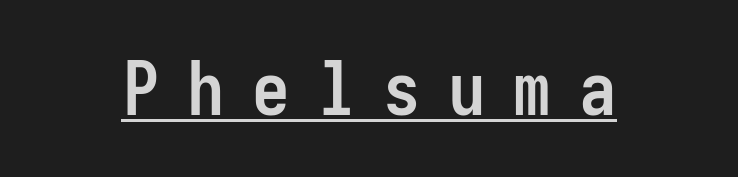
Q: Is the text bold? A: Yes.
Q: Is the text italic (slanted)? A: No, it is upright.
Q: Is the typeface a serif or a sans-serif typeface? A: Sans-serif.
Q: Is the text underlined? A: Yes.
Q: Is the spacing between letters normal or unusually wide? A: Unusually wide.
Q: Width (condensed, normal, or wide)? A: Condensed.
Q: Stroke contrast? A: Low.
Q: x-height? A: Medium.
